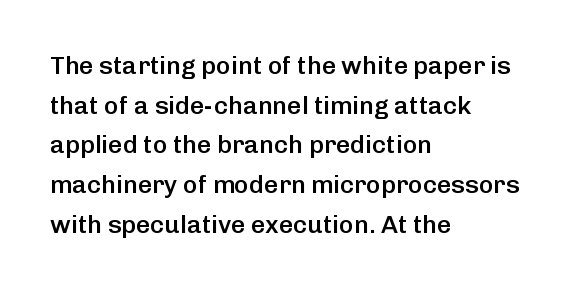
Q: Is the text bold? A: Semi-bold.
Q: Is the text italic (slanted)? A: No, it is upright.
Q: Is the text underlined? A: No.
Q: How is the paragraph aligned? A: Left-aligned.
Q: Is the spacing between letters normal or unusually wide? A: Normal.
Q: Is the spacing between lines tight, normal or loose? A: Normal.
